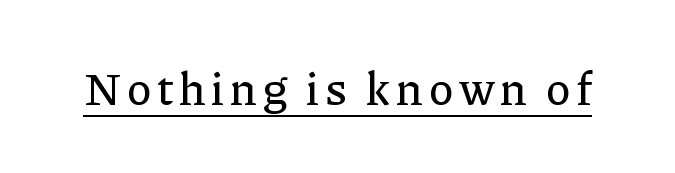
Q: Is the text italic (slanted)? A: No, it is upright.
Q: Is the typeface a serif or a sans-serif typeface? A: Serif.
Q: Is the text underlined? A: Yes.
Q: Width (condensed, normal, or wide)? A: Normal.
Q: Stroke contrast? A: Low.
Q: x-height? A: Medium.
Q: Monospaced? A: No.
